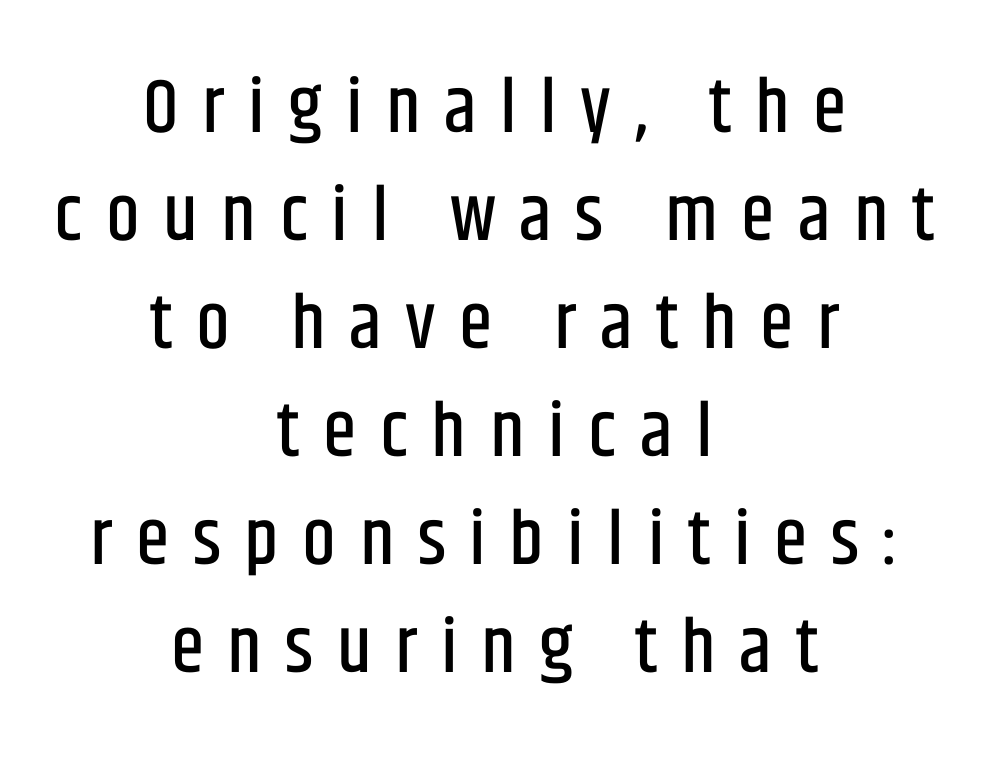
Q: Is the text italic (slanted)? A: No, it is upright.
Q: Is the typeface a serif or a sans-serif typeface? A: Sans-serif.
Q: Is the text underlined? A: No.
Q: How is the paragraph aligned? A: Centered.
Q: Is the spacing between letters normal or unusually wide? A: Unusually wide.
Q: Is the spacing between lines tight, normal or loose? A: Normal.
Q: Width (condensed, normal, or wide)? A: Condensed.
Q: Stroke contrast? A: Low.
Q: x-height? A: Large.
Q: Monospaced? A: No.
